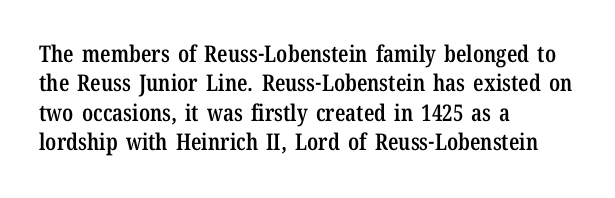
All the whitespace from short lines collects on the right. You could call the tracking neutral — neither tight nor loose. The axis of the letterforms is exactly vertical. Honestly, there is no underline to notice here at all.
